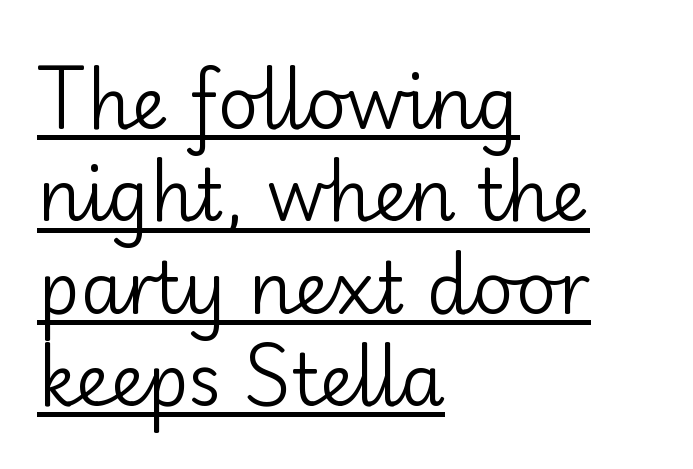
The image shows 71 px regular-weight sans-serif type, upright; set left-aligned, normal line spacing (1.3x), normal letter spacing, underlined; low stroke contrast and a small x-height.
